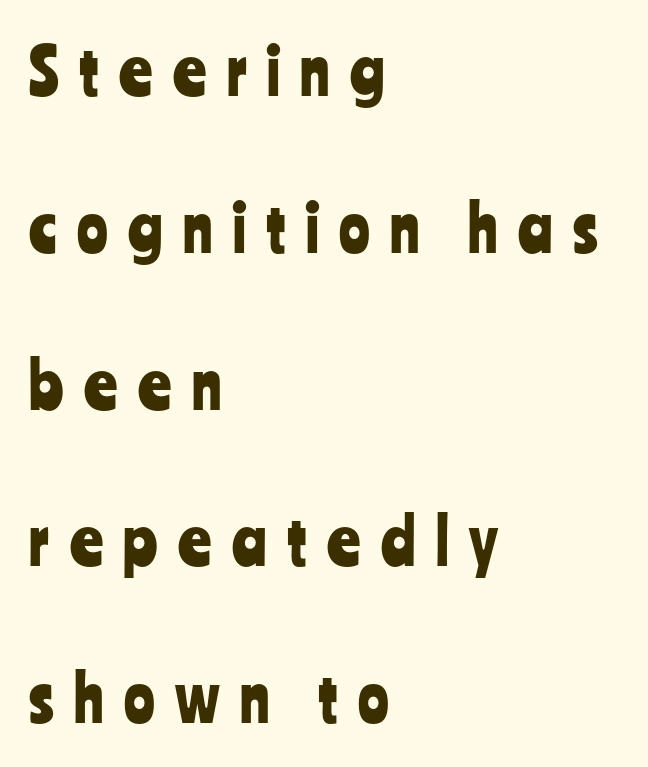
{"serif": "no", "italic": "no", "width": "condensed", "stroke_contrast": "low", "x_height": "medium", "monospaced": "no", "underline": "no", "align": "left", "line_spacing": "loose", "line_spacing_ratio": 2.45, "letter_spacing": "wide", "letter_spacing_em": 0.32, "glyph_px": 64}
